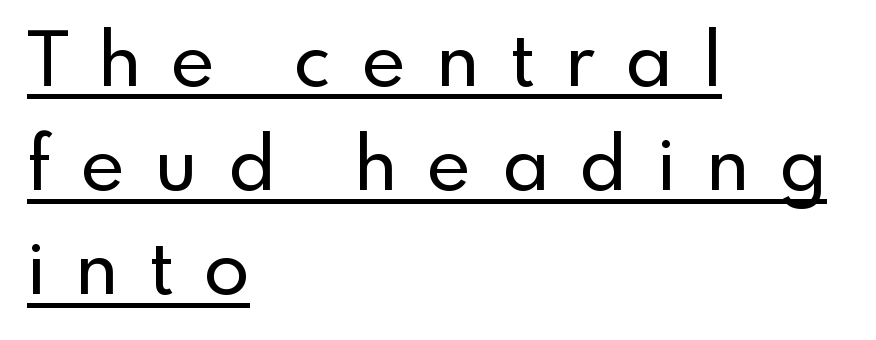
{"serif": "no", "italic": "no", "width": "normal", "x_height": "small", "monospaced": "no", "underline": "yes", "align": "left", "line_spacing": "normal", "line_spacing_ratio": 1.39, "letter_spacing": "wide", "letter_spacing_em": 0.41, "glyph_px": 75}
